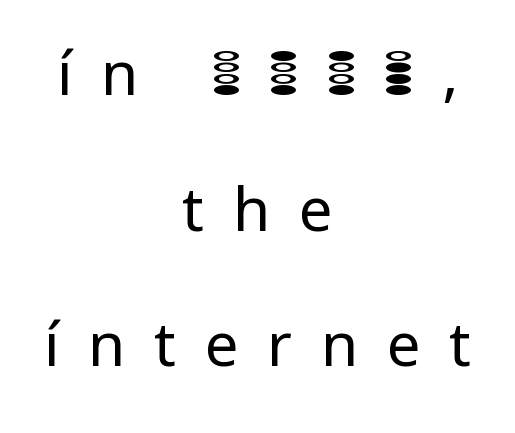
Q: Is the text bold? A: No.
Q: Is the text italic (slanted)? A: No, it is upright.
Q: Is the typeface a serif or a sans-serif typeface? A: Sans-serif.
Q: Is the text underlined? A: No.
Q: How is the paragraph aligned? A: Centered.
Q: Is the spacing between letters normal or unusually wide? A: Unusually wide.
Q: Is the spacing between lines tight, normal or loose? A: Loose.
Q: Width (condensed, normal, or wide)? A: Normal.
Q: Stroke contrast? A: Low.
Q: x-height? A: Medium.
Q: Monospaced? A: No.
